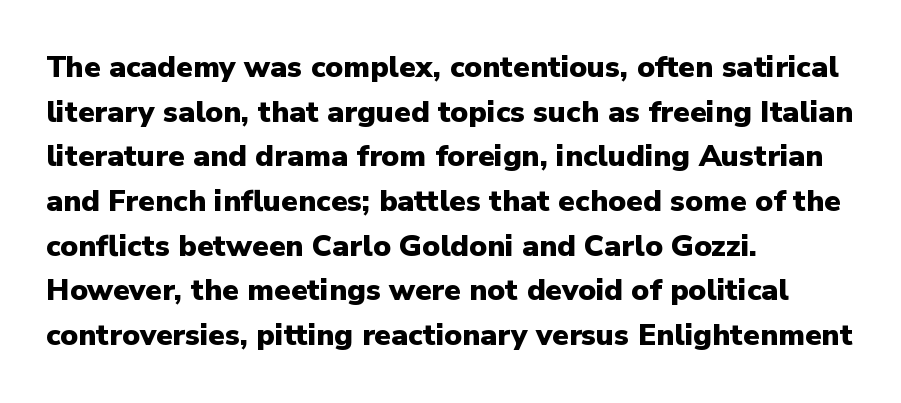
You can tell it's not italic because the verticals are truly vertical. This rendering employs a face without finishing strokes, i.e., a sans-serif. The passage is arranged the way most books set body copy — flush left. Set as a true bold cut, around the 700 mark. Line spacing here is normal.
